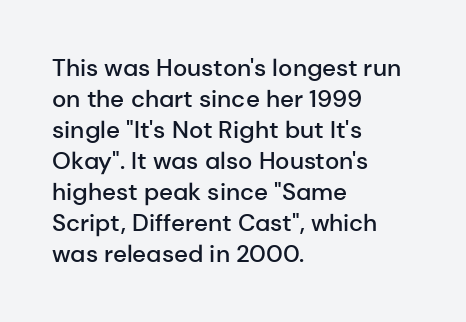
{"italic": "no", "bold": "semi", "underline": "no", "align": "left", "line_spacing": "normal", "line_spacing_ratio": 1.29, "letter_spacing": "normal", "letter_spacing_em": 0.0, "glyph_px": 24}
